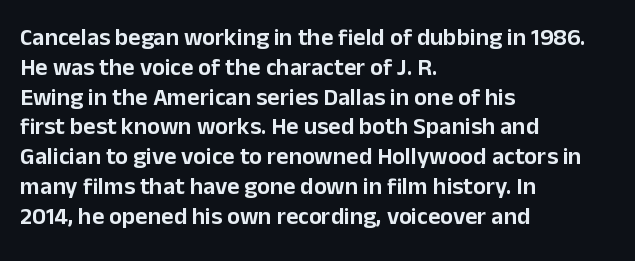
Q: Is the text italic (slanted)? A: No, it is upright.
Q: Is the text underlined? A: No.
Q: How is the paragraph aligned? A: Left-aligned.
Q: Is the spacing between letters normal or unusually wide? A: Normal.
